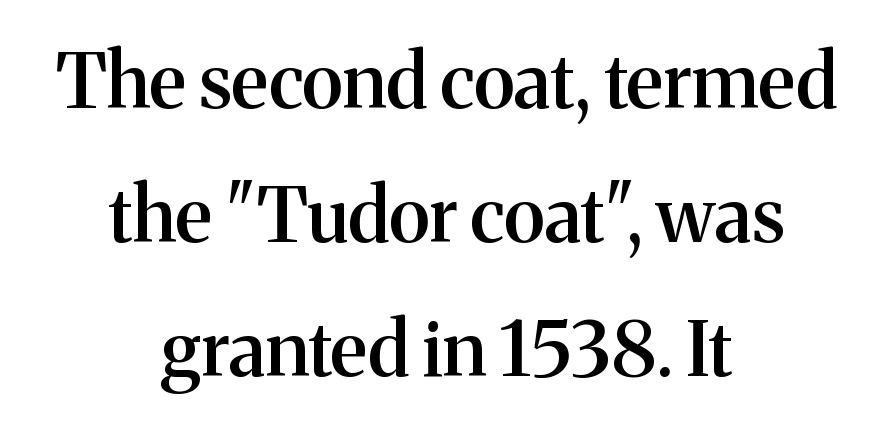
{"serif": "yes", "italic": "no", "bold": "semi", "weight": "semibold", "width": "normal", "stroke_contrast": "medium", "x_height": "medium", "monospaced": "no", "underline": "no", "align": "center", "line_spacing_ratio": 1.79, "letter_spacing": "normal", "letter_spacing_em": 0.0, "glyph_px": 75}
